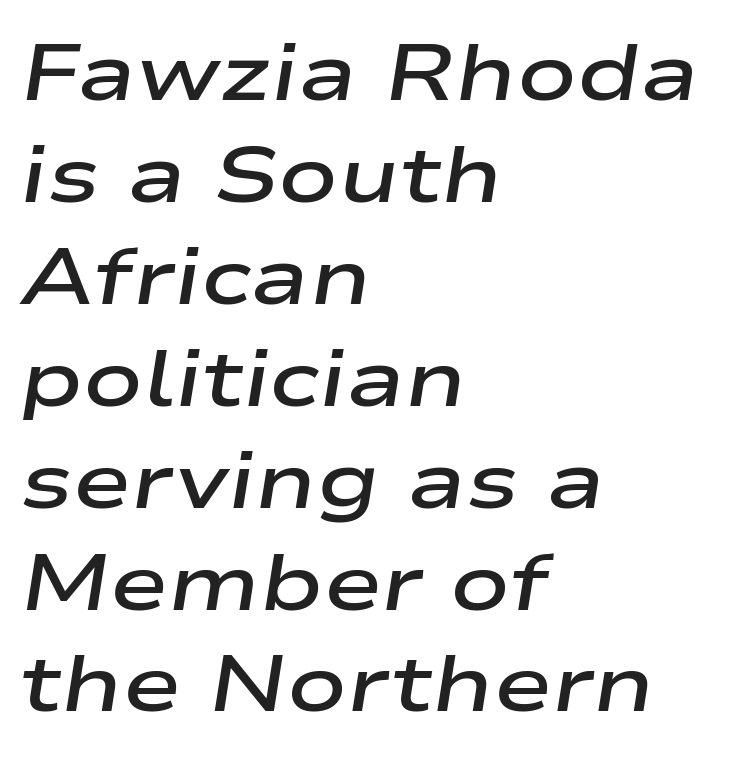
Q: Is the text bold? A: Semi-bold.
Q: Is the text italic (slanted)? A: Yes, it leans right by about 9 degrees.
Q: Is the text underlined? A: No.
Q: How is the paragraph aligned? A: Left-aligned.
Q: Is the spacing between letters normal or unusually wide? A: Normal.
Q: Is the spacing between lines tight, normal or loose? A: Normal.
Q: Width (condensed, normal, or wide)? A: Wide.
Q: Stroke contrast? A: Low.
Q: x-height? A: Medium.
Q: Monospaced? A: No.
